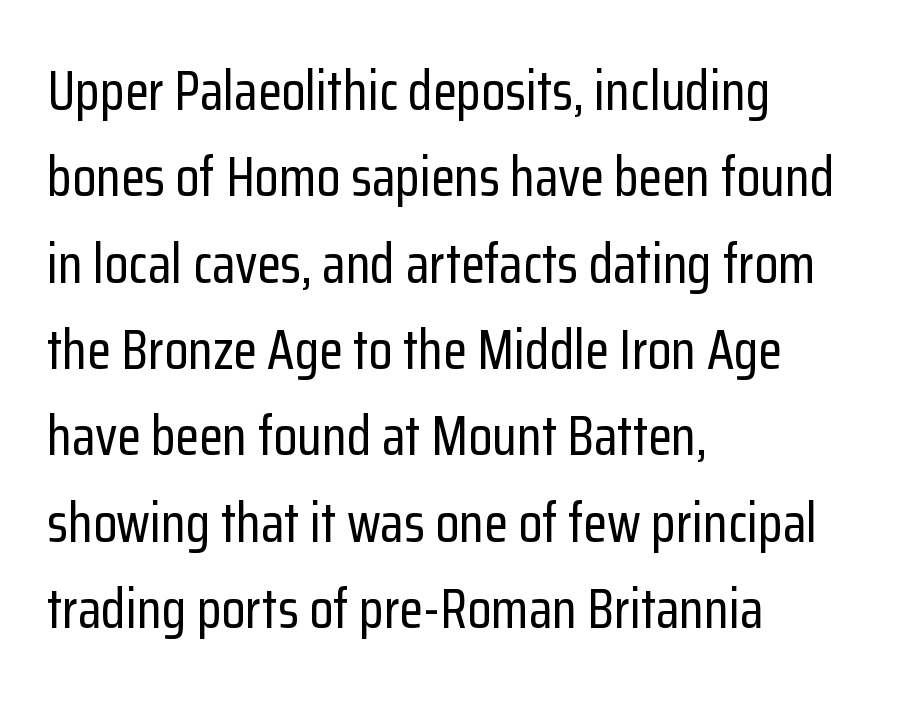
Visually the block forms a straight wall on the left and a jagged coastline on the right. Posture: straight, roman, zero tilt. Unlike a traditional serif, this face leaves its strokes unadorned. The passage shown is typed in a proportional face where columns would drift. The vertical gap from one line to the next is medium. This rendering features lettering with no underline.
